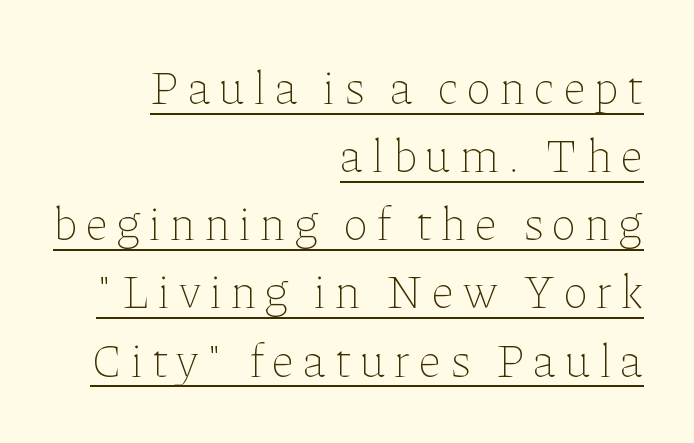
{"italic": "no", "bold": "no", "weight": "thin", "width": "normal", "stroke_contrast": "low", "x_height": "medium", "monospaced": "no", "underline": "yes", "align": "right", "line_spacing": "normal", "line_spacing_ratio": 1.45, "glyph_px": 47}
